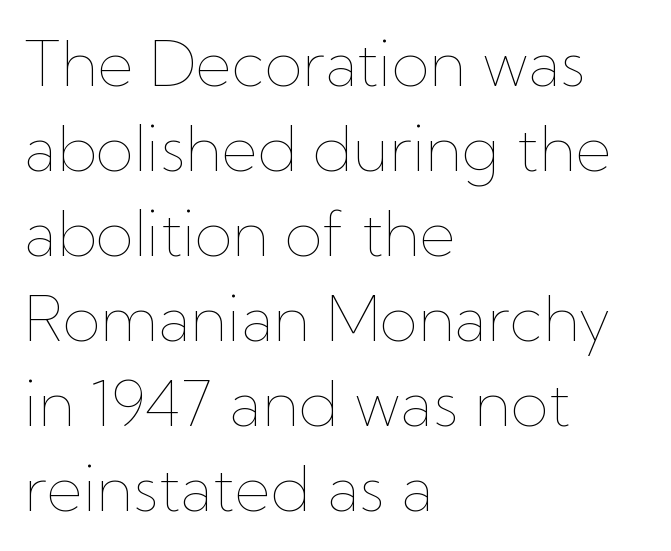
The image shows 62 px thin type, upright; set left-aligned, normal line spacing (1.37x), normal letter spacing, not underlined; low stroke contrast and a medium x-height.
